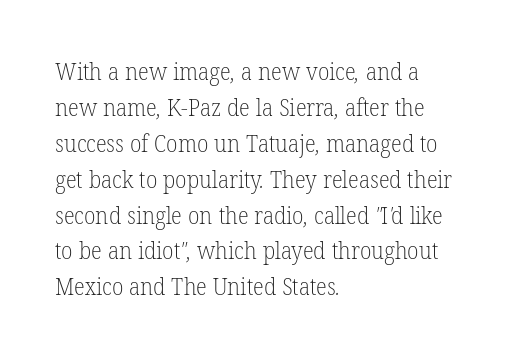
Q: Is the text bold? A: No.
Q: Is the text underlined? A: No.
Q: How is the paragraph aligned? A: Left-aligned.
Q: Is the spacing between letters normal or unusually wide? A: Normal.
Q: Is the spacing between lines tight, normal or loose? A: Normal.
